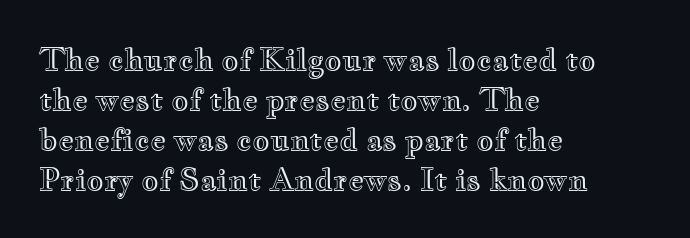
{"italic": "no", "width": "wide", "x_height": "small", "monospaced": "no", "underline": "no", "align": "left", "line_spacing": "normal", "line_spacing_ratio": 1.33, "letter_spacing": "normal", "letter_spacing_em": 0.0, "glyph_px": 30}
